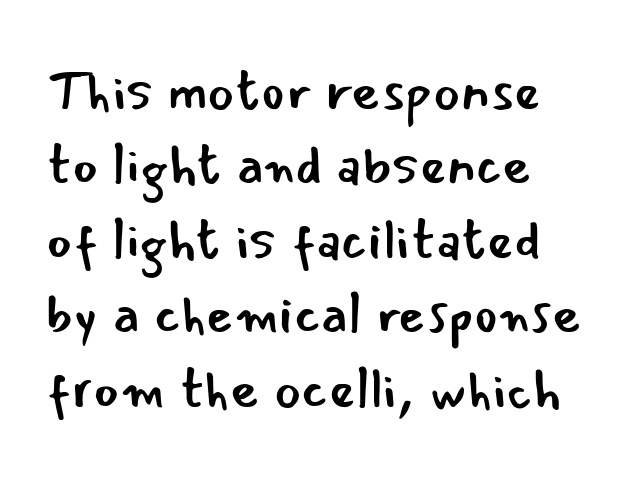
The image shows 56 px regular-weight sans-serif type, upright; set normal line spacing (1.33x), normal letter spacing, not underlined; low stroke contrast and a small x-height.
